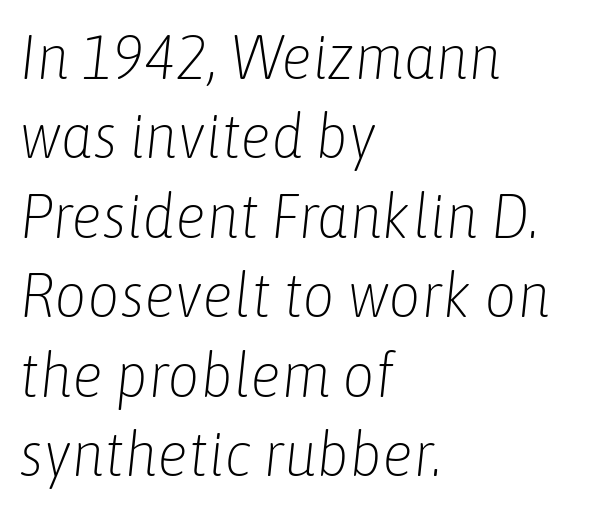
Q: Is the text bold? A: No.
Q: Is the text italic (slanted)? A: Yes, it leans right by about 6 degrees.
Q: Is the text underlined? A: No.
Q: How is the paragraph aligned? A: Left-aligned.
Q: Is the spacing between letters normal or unusually wide? A: Normal.
Q: Is the spacing between lines tight, normal or loose? A: Normal.
Q: Width (condensed, normal, or wide)? A: Condensed.
Q: Stroke contrast? A: Low.
Q: x-height? A: Medium.
Q: Monospaced? A: No.
